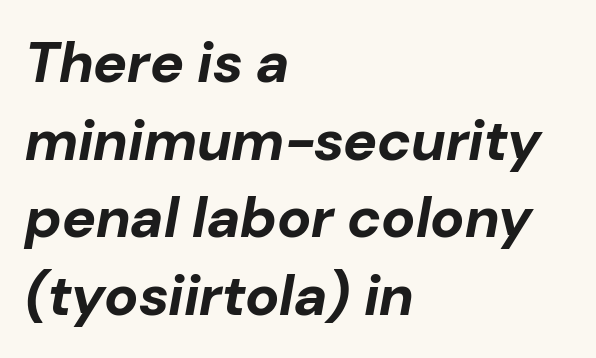
{"italic": "yes", "lean": "right", "slant_degrees": 10, "bold": "yes", "weight": "bold", "width": "normal", "stroke_contrast": "low", "x_height": "medium", "monospaced": "no", "underline": "no", "align": "left", "line_spacing": "normal", "line_spacing_ratio": 1.36, "letter_spacing": "normal", "letter_spacing_em": 0.0, "glyph_px": 57}
